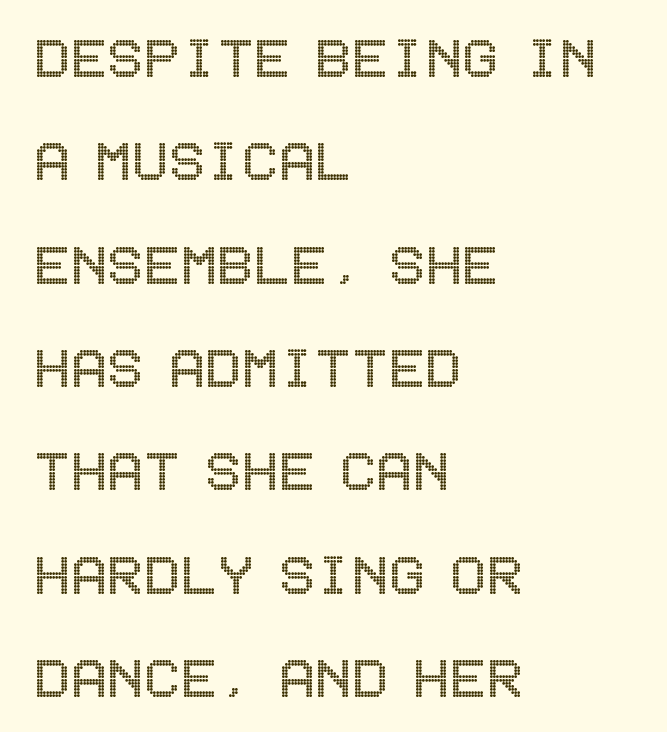
The image shows 68 px condensed type, upright; set left-aligned, normal line spacing (1.52x), normal letter spacing, not underlined; a large x-height.
